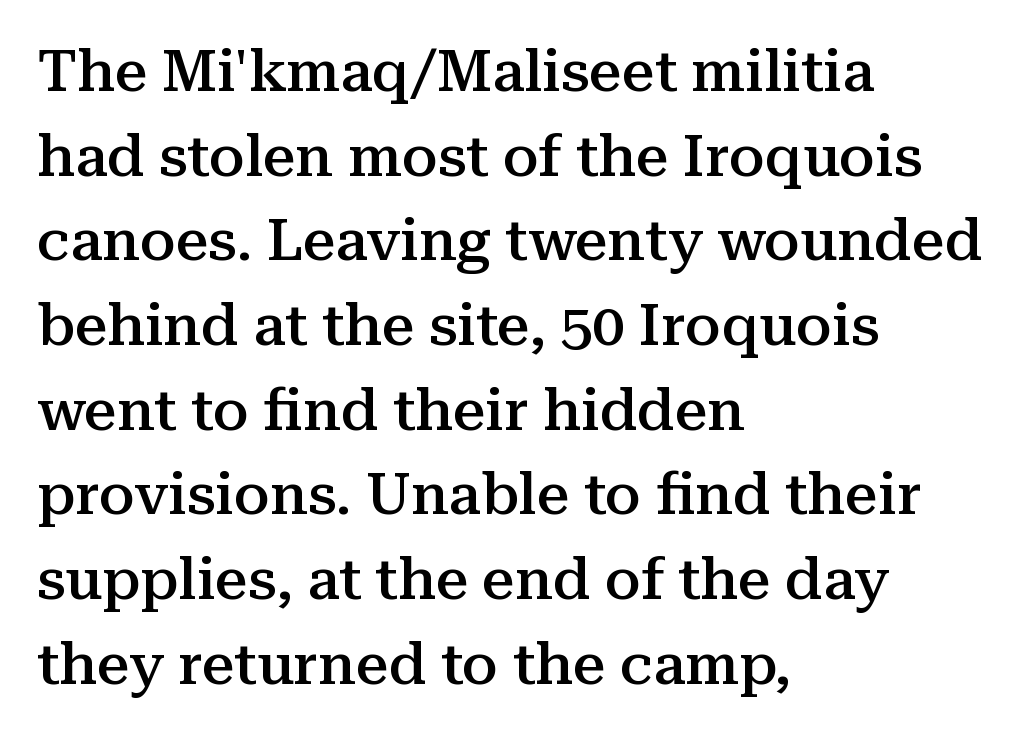
Q: Is the text bold? A: Semi-bold.
Q: Is the text italic (slanted)? A: No, it is upright.
Q: Is the typeface a serif or a sans-serif typeface? A: Serif.
Q: Is the text underlined? A: No.
Q: How is the paragraph aligned? A: Left-aligned.
Q: Is the spacing between letters normal or unusually wide? A: Normal.
Q: Is the spacing between lines tight, normal or loose? A: Normal.
Q: Width (condensed, normal, or wide)? A: Normal.
Q: Stroke contrast? A: Medium.
Q: x-height? A: Medium.
Q: Monospaced? A: No.
